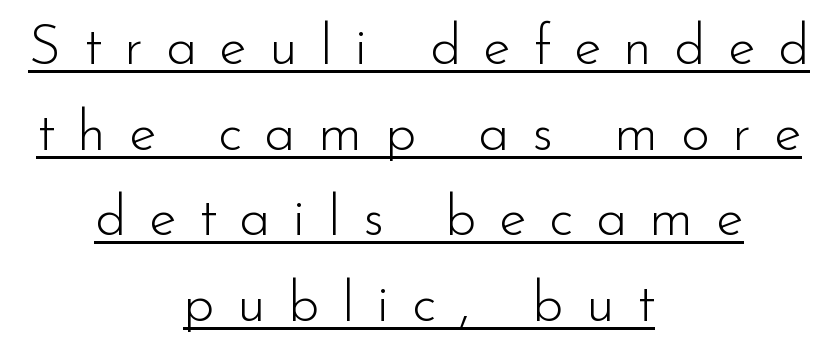
The image shows 56 px light sans-serif type, upright; set centered, normal line spacing (1.53x), unusually wide letter spacing (+0.4 em), underlined; low stroke contrast and a small x-height.
